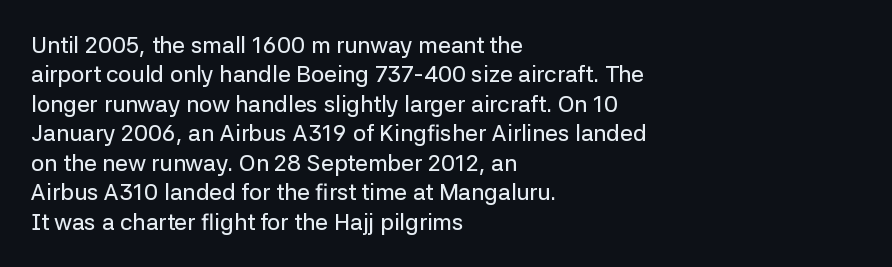
One-word summary of the alignment: left. Posture: vertical. The tracking reads as untouched default to a designer's eye. Each row of text sits above clean, open space. Does the leading feel generous? No, just average.
